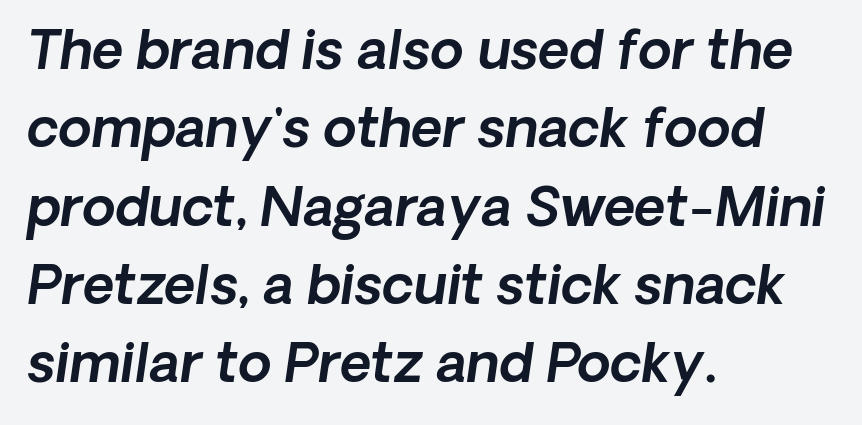
The image shows 54 px sans-serif type; set left-aligned, normal line spacing (1.45x), normal letter spacing, not underlined; a medium x-height.
